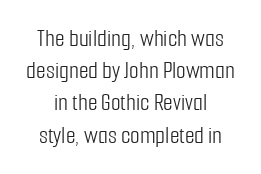
{"italic": "no", "bold": "no", "underline": "no", "align": "center", "line_spacing": "normal", "line_spacing_ratio": 1.29, "letter_spacing": "normal", "letter_spacing_em": 0.0, "glyph_px": 25}
